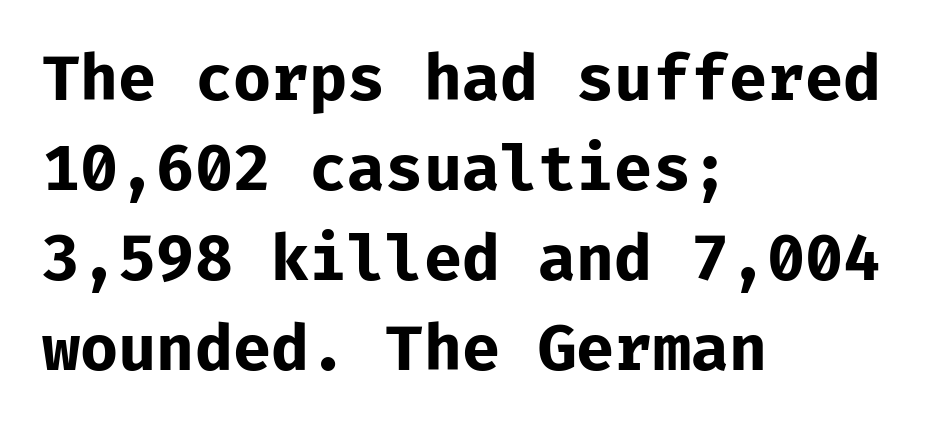
Ascenders rise straight up at ninety degrees. Quick note: underline off. Examine the stroke ends and you'll find no serifs. Horizontally, the lines are justified to the leading edge only.
